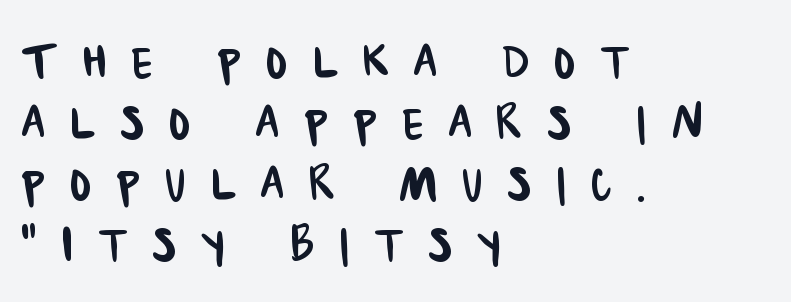
The image shows 63 px condensed sans-serif type; set left-aligned, tight line spacing (0.97x), unusually wide letter spacing (+0.39 em), not underlined; low stroke contrast and a large x-height.
